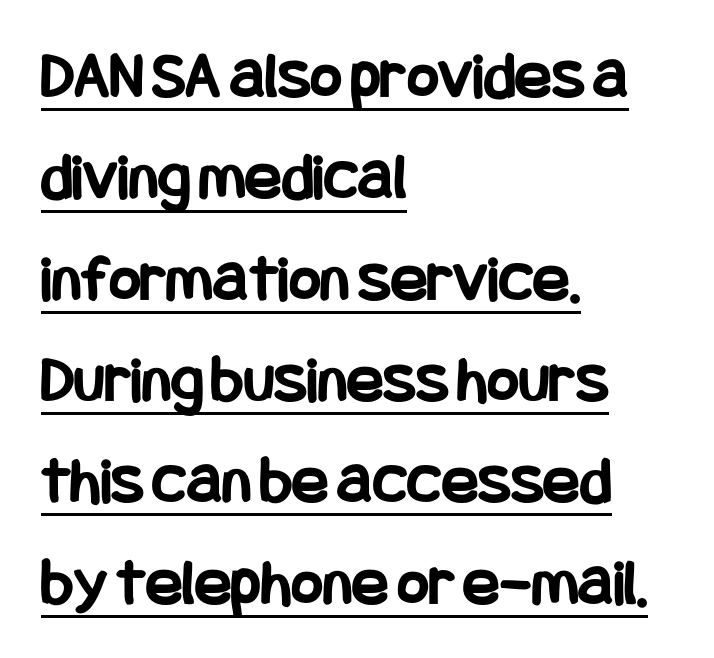
{"serif": "no", "italic": "no", "bold": "yes", "weight": "bold", "width": "condensed", "stroke_contrast": "low", "x_height": "large", "underline": "yes", "align": "left", "line_spacing": "normal", "line_spacing_ratio": 1.49, "letter_spacing": "normal", "letter_spacing_em": 0.0, "glyph_px": 68}
